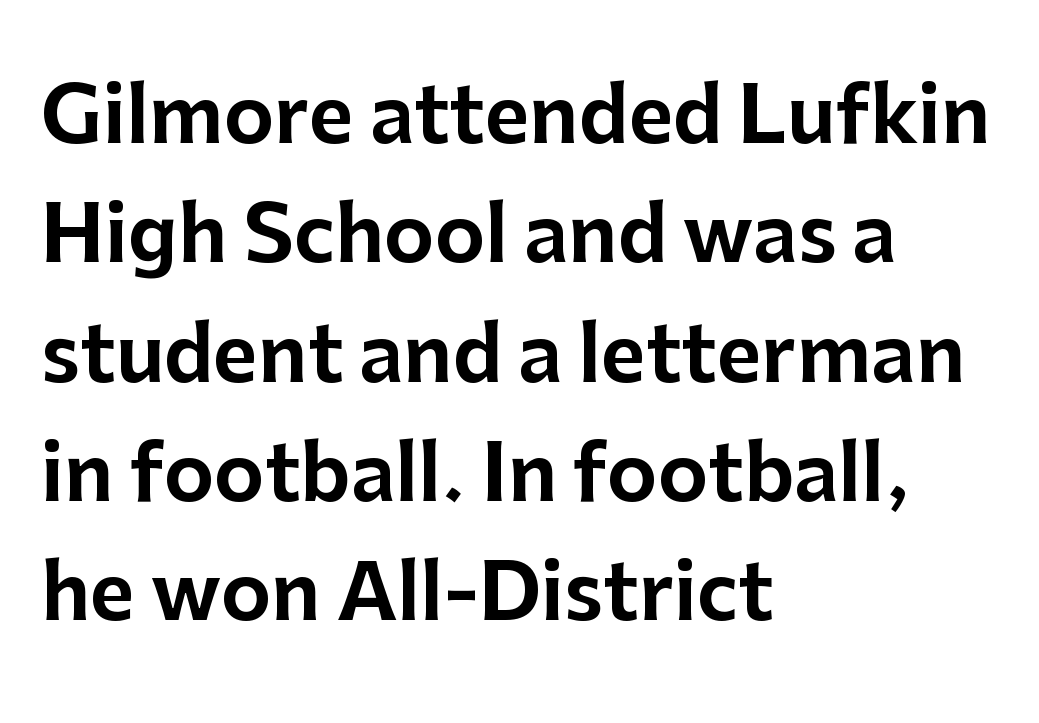
The image shows 77 px sans-serif type, upright; set left-aligned, normal line spacing (1.55x), normal letter spacing, not underlined; low stroke contrast and a medium x-height.
